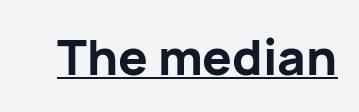
In terms of posture, this sample is upright. Looks like regular typesetting: each glyph gets only the width it needs. A typographer would call this underscored text. The rendering uses a bold face; every stroke is thick and dark. The letters carry no serifs — their stems end cleanly without finishing strokes. What stands out about the letter spacing? Nothing — it is the standard amount.
